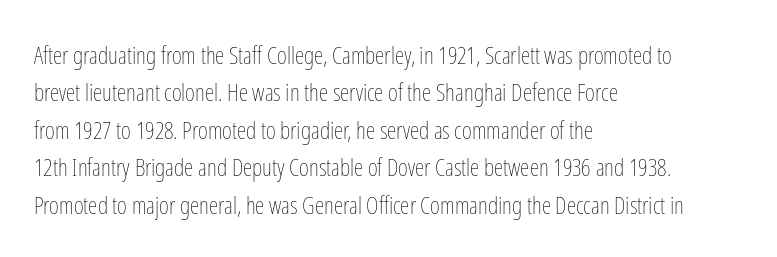
The image shows 24 px text type, upright; set left-aligned, normal line spacing (1.56x), normal letter spacing, not underlined.
